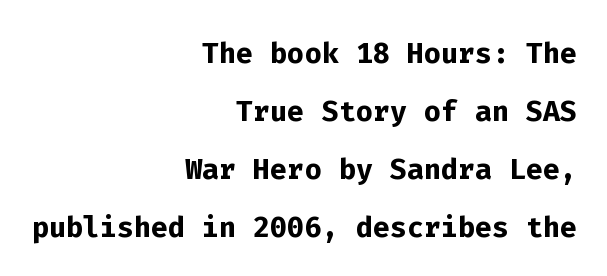
The image shows 40 px semibold sans-serif type, upright, monospaced; set right-aligned, normal line spacing (1.45x), normal letter spacing, not underlined; low stroke contrast and a medium x-height.
